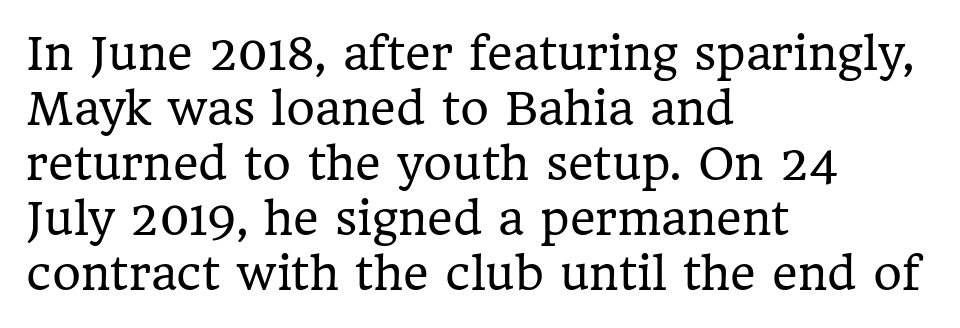
{"serif": "yes", "italic": "no", "bold": "no", "weight": "regular", "width": "normal", "stroke_contrast": "low", "x_height": "medium", "monospaced": "no", "underline": "no", "align": "left", "line_spacing": "normal", "line_spacing_ratio": 1.25, "letter_spacing": "normal", "letter_spacing_em": 0.0, "glyph_px": 44}
